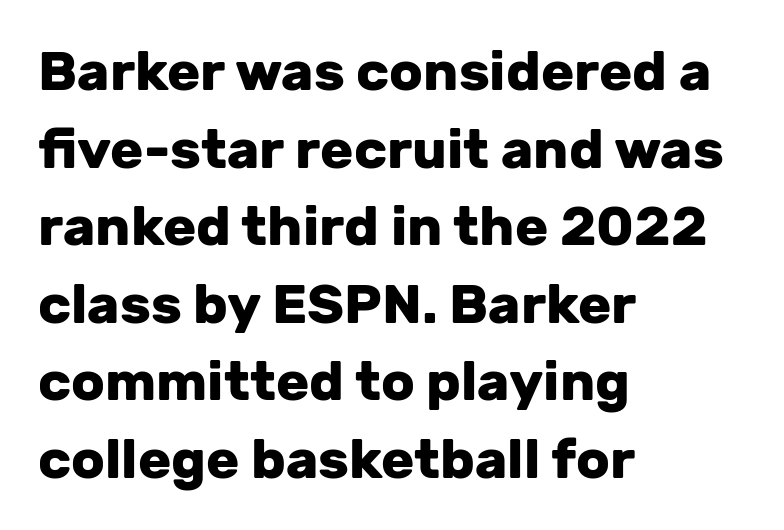
Q: Is the text bold? A: Yes.
Q: Is the text italic (slanted)? A: No, it is upright.
Q: Is the typeface a serif or a sans-serif typeface? A: Sans-serif.
Q: Is the text underlined? A: No.
Q: How is the paragraph aligned? A: Left-aligned.
Q: Is the spacing between letters normal or unusually wide? A: Normal.
Q: Is the spacing between lines tight, normal or loose? A: Normal.
Q: Width (condensed, normal, or wide)? A: Normal.
Q: Stroke contrast? A: Low.
Q: x-height? A: Medium.
Q: Monospaced? A: No.
